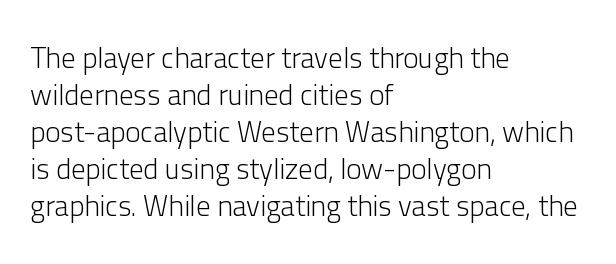
Q: Is the text bold? A: No.
Q: Is the text italic (slanted)? A: No, it is upright.
Q: Is the typeface a serif or a sans-serif typeface? A: Sans-serif.
Q: Is the text underlined? A: No.
Q: How is the paragraph aligned? A: Left-aligned.
Q: Is the spacing between letters normal or unusually wide? A: Normal.
Q: Is the spacing between lines tight, normal or loose? A: Normal.
Q: Width (condensed, normal, or wide)? A: Normal.
Q: Stroke contrast? A: Low.
Q: x-height? A: Medium.
Q: Monospaced? A: No.
